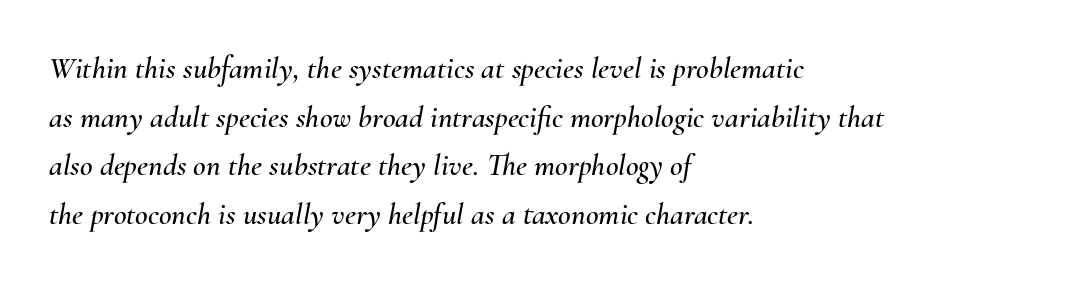
Is this a fixed-width face? No — the glyphs have proportional, varying widths. The setting favours the left margin, as ordinary paragraphs usually do. Words appear dense and cohesive because spacing is normal. Decoration check: the copy has no underline. This is oblique type, the kind used for emphasis or titles.
